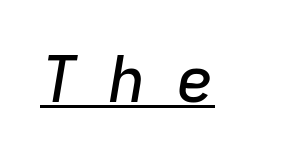
The image shows 64 px text type, italic (leaning right), monospaced; set unusually wide letter spacing (+0.46 em), underlined; low stroke contrast and a medium x-height.
